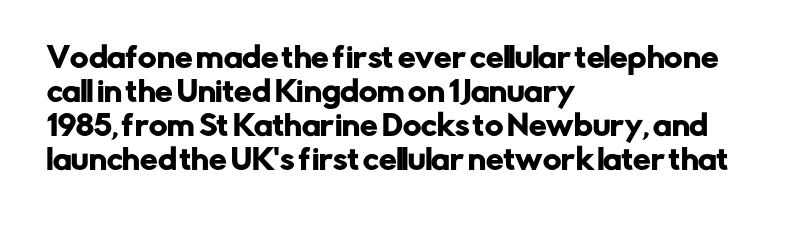
Leftover space on each line is placed entirely after the last word. Default kerning and tracking; the words read as compact shapes. A bare baseline throughout the passage. Looks like regular typesetting: each glyph gets only the width it needs. Stroke terminals: plain, sans-serif.
